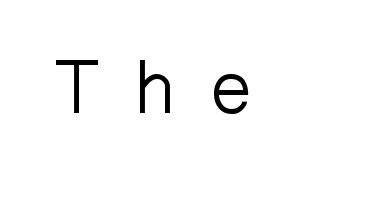
The image shows 73 px light sans-serif type, upright; set unusually wide letter spacing (+0.49 em), not underlined; low stroke contrast and a medium x-height.
